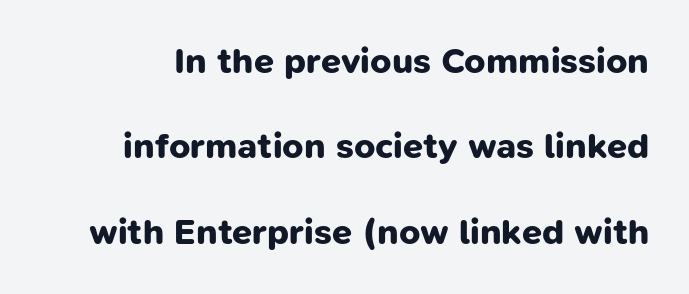
{"serif": "no", "bold": "yes", "weight": "bold", "width": "normal", "stroke_contrast": "low", "x_height": "medium", "monospaced": "no", "underline": "no", "line_spacing": "loose", "line_spacing_ratio": 2.37, "letter_spacing": "normal", "letter_spacing_em": 0.0, "glyph_px": 36}
